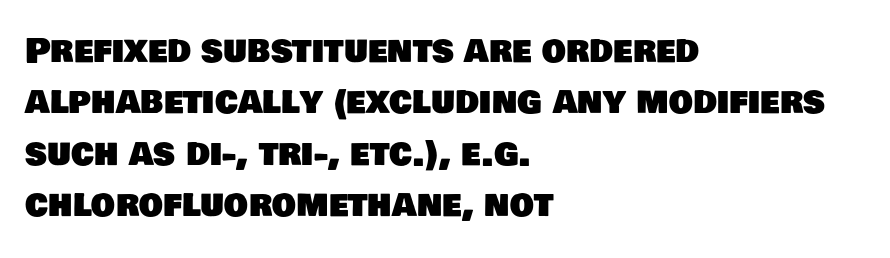
Q: Is the typeface a serif or a sans-serif typeface? A: Sans-serif.
Q: Is the text underlined? A: No.
Q: How is the paragraph aligned? A: Left-aligned.
Q: Is the spacing between letters normal or unusually wide? A: Normal.
Q: Is the spacing between lines tight, normal or loose? A: Normal.
Q: Width (condensed, normal, or wide)? A: Normal.
Q: Stroke contrast? A: Low.
Q: x-height? A: Large.
Q: Monospaced? A: No.
